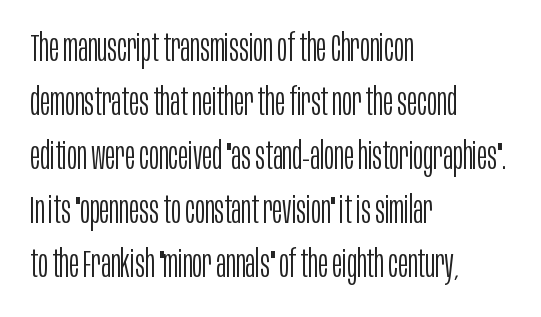
Q: Is the text bold? A: No.
Q: Is the text italic (slanted)? A: No, it is upright.
Q: Is the typeface a serif or a sans-serif typeface? A: Sans-serif.
Q: Is the text underlined? A: No.
Q: How is the paragraph aligned? A: Left-aligned.
Q: Is the spacing between letters normal or unusually wide? A: Normal.
Q: Is the spacing between lines tight, normal or loose? A: Normal.
Q: Width (condensed, normal, or wide)? A: Condensed.
Q: Stroke contrast? A: Low.
Q: x-height? A: Large.
Q: Monospaced? A: No.
